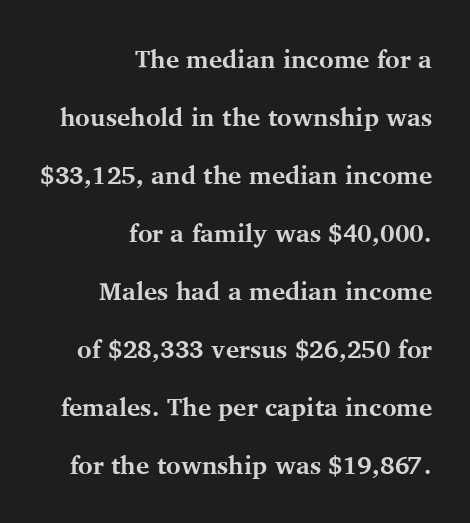
The letterforms sit shoulder to shoulder at normal distance. Vertically, the passage feels expansive, rows floating well apart. Letters rest on an invisible, unmarked baseline. The rendering anchors every line to the right-hand side. These lines carry a lot of weight — the face is fully bold.
